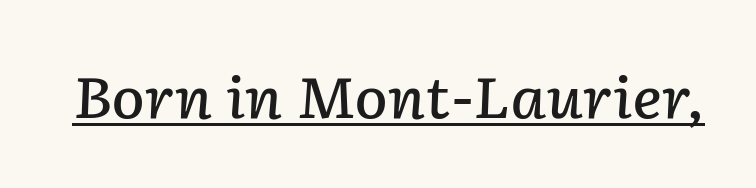
{"italic": "yes", "lean": "right", "slant_degrees": 2, "bold": "semi", "weight": "semibold", "width": "normal", "stroke_contrast": "low", "x_height": "medium", "monospaced": "no", "underline": "yes", "letter_spacing": "normal", "letter_spacing_em": 0.0, "glyph_px": 56}
